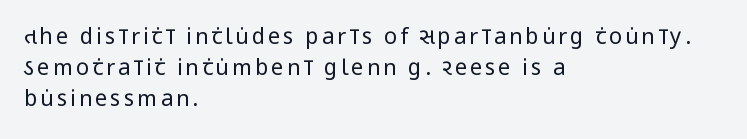
{"italic": "no", "bold": "no", "underline": "no", "align": "left", "line_spacing": "normal", "line_spacing_ratio": 1.4, "glyph_px": 22}
